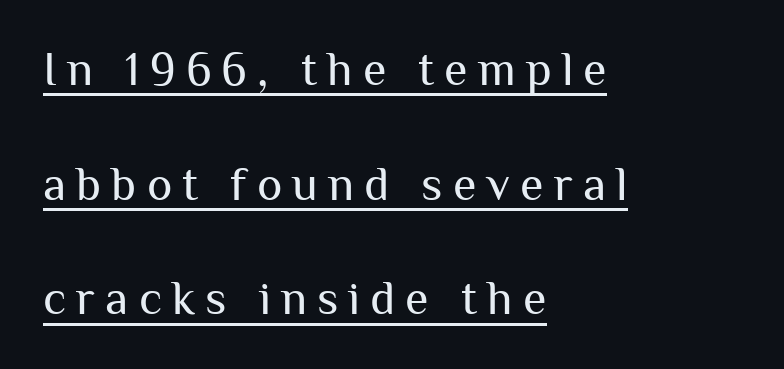
{"serif": "no", "italic": "no", "bold": "no", "weight": "regular", "width": "normal", "stroke_contrast": "medium", "x_height": "medium", "monospaced": "no", "underline": "yes", "align": "left", "line_spacing": "loose", "line_spacing_ratio": 2.39, "letter_spacing": "wide", "letter_spacing_em": 0.21, "glyph_px": 48}
